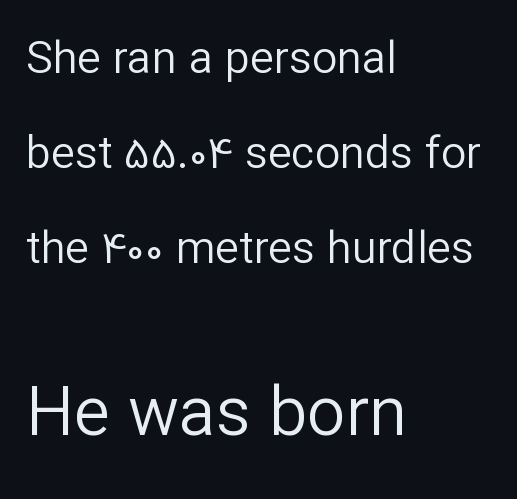
{"serif": "no", "italic": "no", "bold": "no", "weight": "regular", "width": "normal", "stroke_contrast": "low", "x_height": "medium", "monospaced": "no", "underline": "no", "align": "left", "line_spacing": "loose", "line_spacing_ratio": 2.11, "letter_spacing": "normal", "letter_spacing_em": 0.0, "larger_block": "second", "size_ratio": 1.51, "glyph_px": 68}
